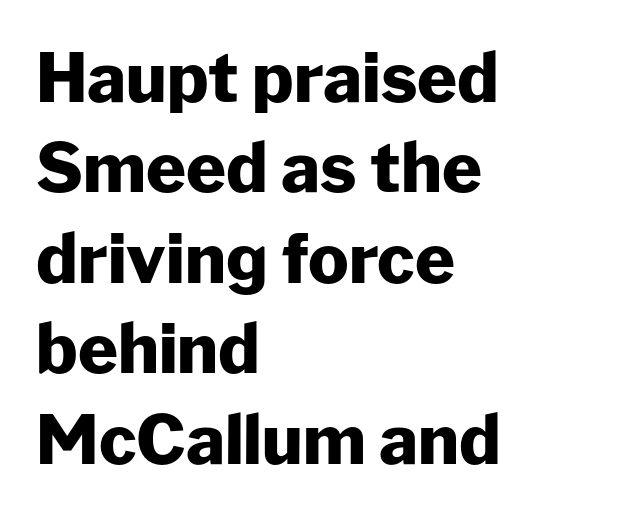
{"serif": "no", "italic": "no", "bold": "yes", "weight": "heavy", "width": "normal", "stroke_contrast": "low", "x_height": "medium", "monospaced": "no", "underline": "no", "align": "left", "line_spacing": "normal", "line_spacing_ratio": 1.33, "letter_spacing": "normal", "letter_spacing_em": 0.0, "glyph_px": 68}
